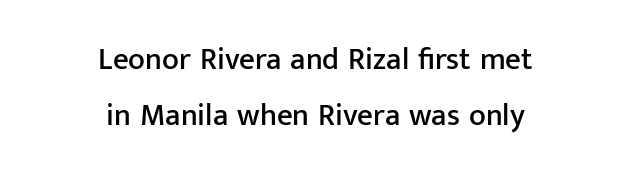
No word sits above an underline. Check where the strokes stop: nothing finishes them off — pure sans. The font's upright variant was chosen for this text. How are the letters spaced? Ordinarily, with no added tracking. Alignment: centered.
